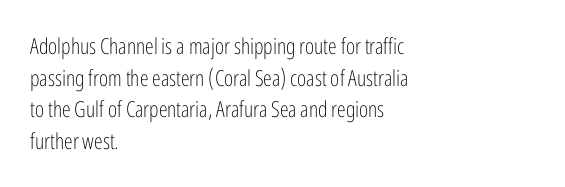
The image shows 22 px text type, upright; set left-aligned, normal line spacing (1.44x), normal letter spacing, not underlined.
